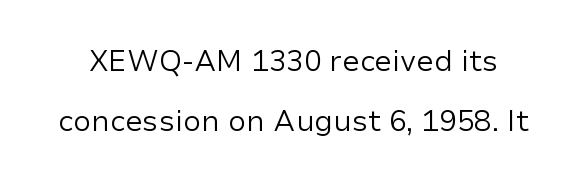
{"serif": "no", "italic": "no", "bold": "no", "weight": "regular", "width": "normal", "stroke_contrast": "low", "x_height": "medium", "monospaced": "no", "underline": "no", "line_spacing": "loose", "line_spacing_ratio": 2.08, "letter_spacing": "normal", "letter_spacing_em": 0.0, "glyph_px": 29}
